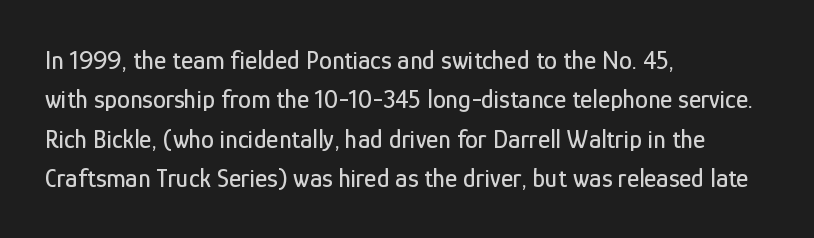
{"italic": "no", "underline": "no", "align": "left", "line_spacing": "normal", "line_spacing_ratio": 1.51, "letter_spacing": "normal", "letter_spacing_em": 0.0, "glyph_px": 26}
